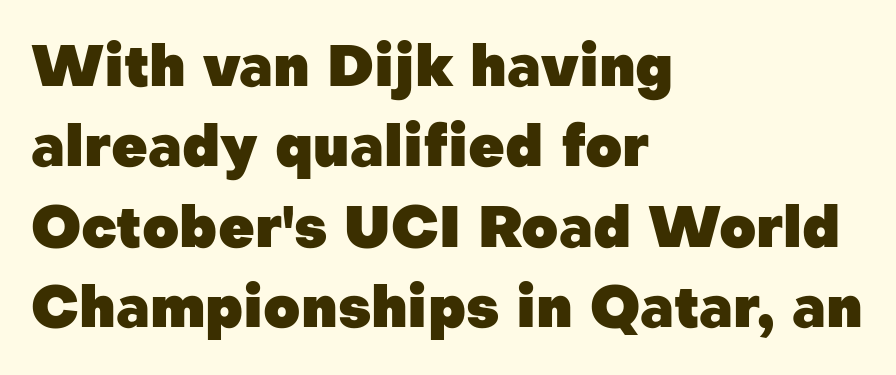
The letters advance in unequal steps, a hallmark of proportional type. Underlining? Definitely not there. The compositor pushed each line to the left boundary. Compared with an ordinary text face, these strokes are far heavier — a full bold. Designer's note — italics off, roman on.
